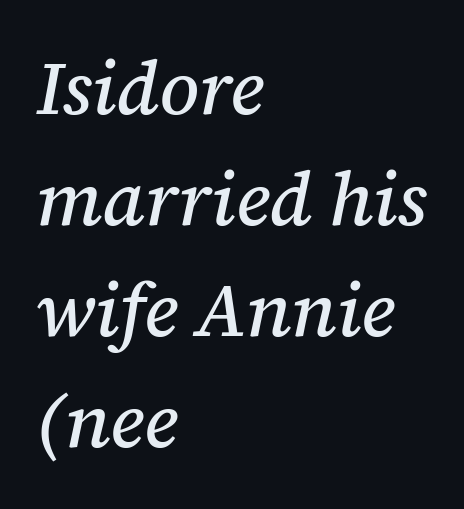
Q: Is the text italic (slanted)? A: Yes, it leans right by about 12 degrees.
Q: Is the typeface a serif or a sans-serif typeface? A: Serif.
Q: Is the text underlined? A: No.
Q: How is the paragraph aligned? A: Left-aligned.
Q: Is the spacing between letters normal or unusually wide? A: Normal.
Q: Is the spacing between lines tight, normal or loose? A: Normal.
Q: Width (condensed, normal, or wide)? A: Normal.
Q: Stroke contrast? A: Medium.
Q: x-height? A: Medium.
Q: Monospaced? A: No.
